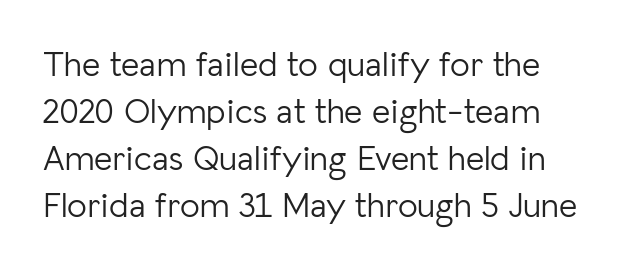
{"serif": "no", "italic": "no", "bold": "no", "weight": "light", "width": "normal", "stroke_contrast": "low", "x_height": "medium", "monospaced": "no", "underline": "no", "line_spacing": "normal", "line_spacing_ratio": 1.34, "letter_spacing": "normal", "letter_spacing_em": 0.0, "glyph_px": 35}
